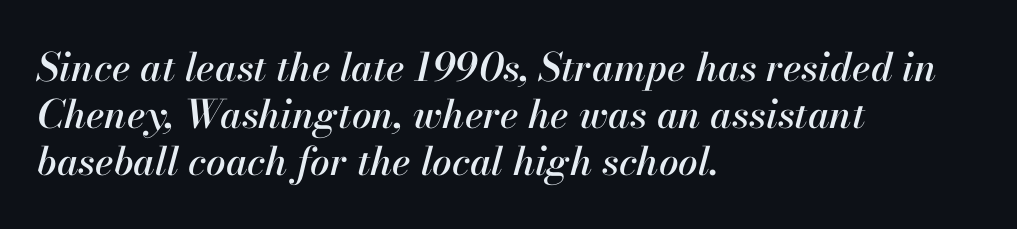
The image shows 39 px text type, italic (leaning right); set left-aligned, line spacing 1.21x, normal letter spacing, not underlined; high stroke contrast and a small x-height.
